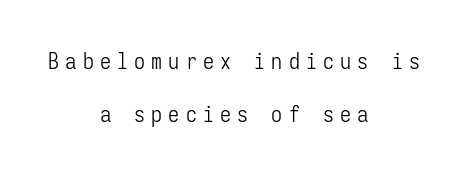
Q: Is the text bold? A: No.
Q: Is the text italic (slanted)? A: No, it is upright.
Q: Is the text underlined? A: No.
Q: How is the paragraph aligned? A: Centered.
Q: Is the spacing between letters normal or unusually wide? A: Unusually wide.
Q: Is the spacing between lines tight, normal or loose? A: Loose.
